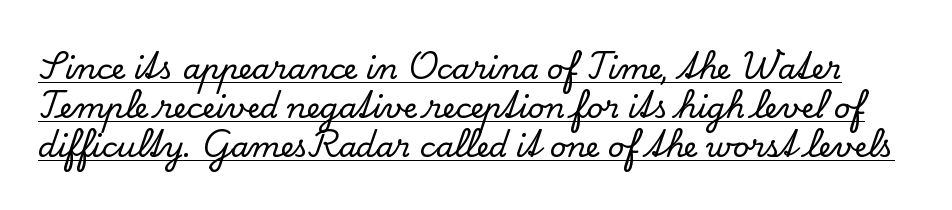
{"serif": "yes", "width": "normal", "stroke_contrast": "low", "x_height": "small", "monospaced": "no", "underline": "yes", "line_spacing": "normal", "line_spacing_ratio": 1.34, "letter_spacing": "normal", "letter_spacing_em": 0.0, "glyph_px": 29}
